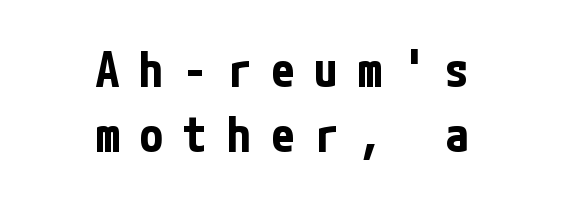
{"serif": "no", "italic": "no", "bold": "yes", "weight": "bold", "width": "condensed", "stroke_contrast": "low", "x_height": "medium", "underline": "no", "align": "center", "line_spacing": "normal", "line_spacing_ratio": 1.35, "letter_spacing": "wide", "letter_spacing_em": 0.41, "glyph_px": 48}
